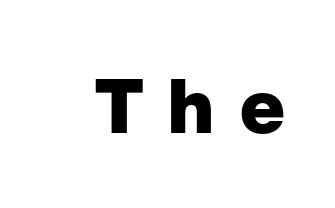
{"serif": "no", "italic": "no", "bold": "yes", "weight": "heavy", "width": "normal", "stroke_contrast": "low", "x_height": "medium", "monospaced": "no", "underline": "no", "letter_spacing": "wide", "letter_spacing_em": 0.34, "glyph_px": 75}
